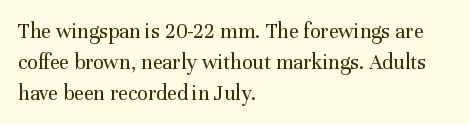
{"italic": "no", "bold": "no", "underline": "no", "align": "left", "line_spacing": "normal", "line_spacing_ratio": 1.4, "letter_spacing": "normal", "letter_spacing_em": 0.0, "glyph_px": 22}
